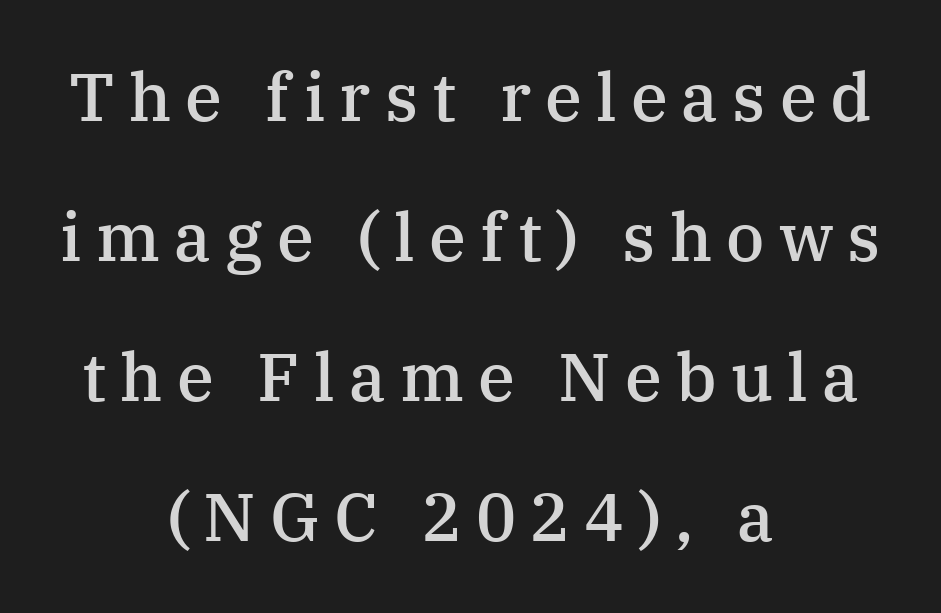
The image shows 67 px semibold serif type, upright; set centered, loose line spacing (2.09x), unusually wide letter spacing (+0.21 em), not underlined; medium stroke contrast and a medium x-height.
